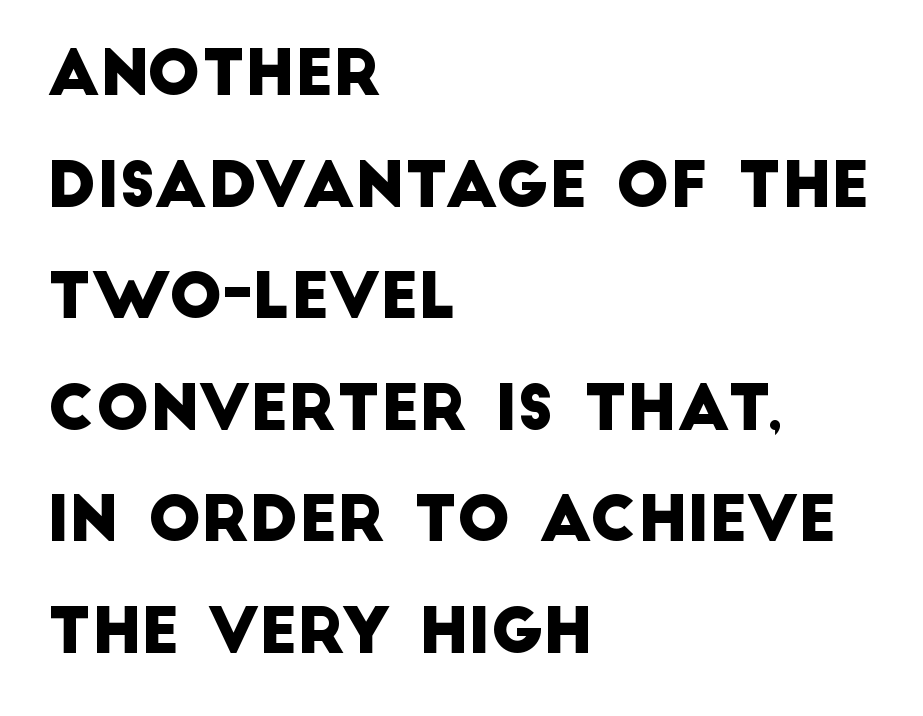
Q: Is the typeface a serif or a sans-serif typeface? A: Sans-serif.
Q: Is the text underlined? A: No.
Q: How is the paragraph aligned? A: Left-aligned.
Q: Is the spacing between letters normal or unusually wide? A: Normal.
Q: Width (condensed, normal, or wide)? A: Normal.
Q: Stroke contrast? A: Low.
Q: x-height? A: Large.
Q: Monospaced? A: No.
